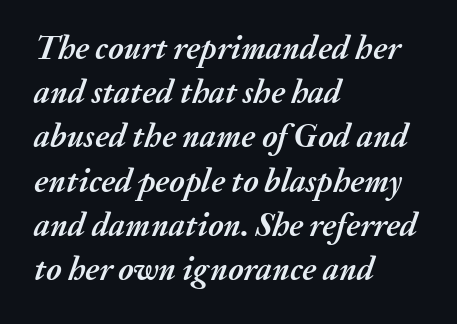
Q: Is the text bold? A: Yes.
Q: Is the text italic (slanted)? A: Yes, it leans right by about 20 degrees.
Q: Is the text underlined? A: No.
Q: How is the paragraph aligned? A: Left-aligned.
Q: Is the spacing between letters normal or unusually wide? A: Normal.
Q: Is the spacing between lines tight, normal or loose? A: Normal.
Q: Width (condensed, normal, or wide)? A: Normal.
Q: Stroke contrast? A: Medium.
Q: x-height? A: Medium.
Q: Monospaced? A: No.
